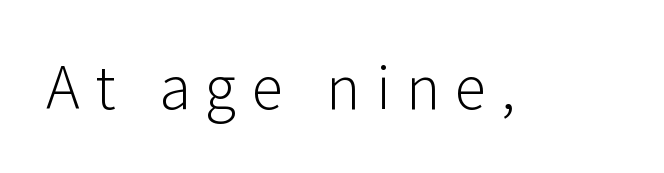
Q: Is the text bold? A: No.
Q: Is the text italic (slanted)? A: No, it is upright.
Q: Is the typeface a serif or a sans-serif typeface? A: Sans-serif.
Q: Is the text underlined? A: No.
Q: Is the spacing between letters normal or unusually wide? A: Unusually wide.
Q: Width (condensed, normal, or wide)? A: Normal.
Q: Stroke contrast? A: Low.
Q: x-height? A: Medium.
Q: Monospaced? A: No.
